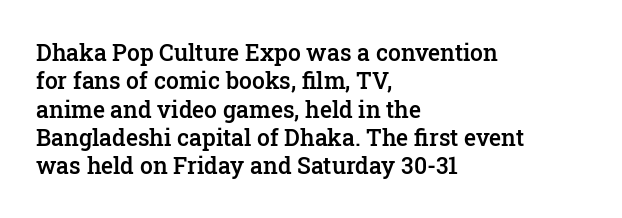
Q: Is the text bold? A: Semi-bold.
Q: Is the text italic (slanted)? A: No, it is upright.
Q: Is the text underlined? A: No.
Q: How is the paragraph aligned? A: Left-aligned.
Q: Is the spacing between letters normal or unusually wide? A: Normal.
